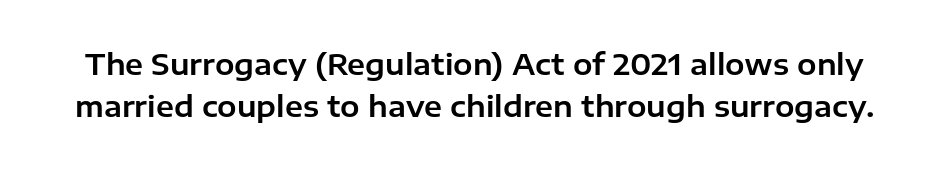
The image shows 29 px sans-serif type, upright; set normal line spacing (1.45x), normal letter spacing, not underlined; low stroke contrast and a medium x-height.
